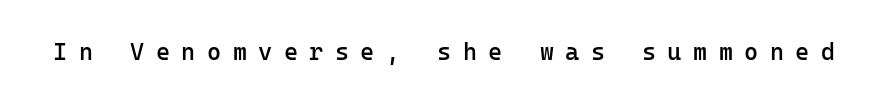
Q: Is the text bold? A: Semi-bold.
Q: Is the text italic (slanted)? A: No, it is upright.
Q: Is the text underlined? A: No.
Q: Is the spacing between letters normal or unusually wide? A: Unusually wide.
